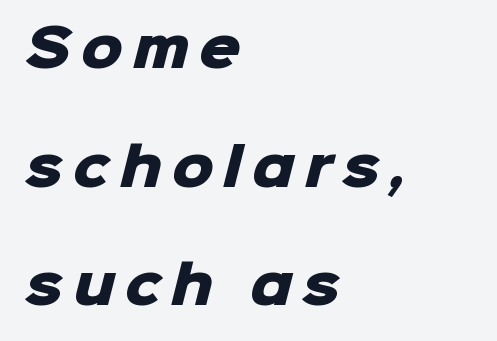
The face used here is a sans, in the tradition of grotesques and geometrics. Alignment: flush left. Loosely led — the rows are spread out. Proportional: the letters do not fall into vertical columns. The passage shown is not underscored anywhere.
